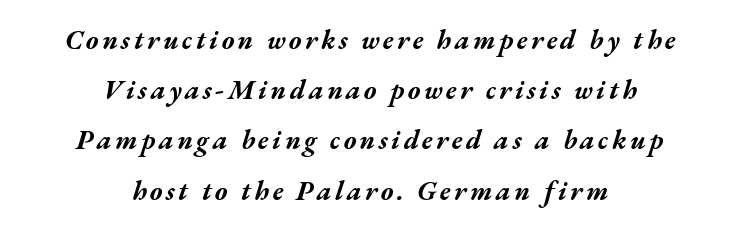
{"italic": "yes", "lean": "right", "slant_degrees": 17, "bold": "yes", "underline": "no", "align": "center", "line_spacing_ratio": 1.86, "glyph_px": 27}
